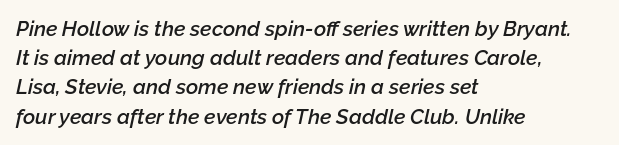
The image shows 21 px text type, italic (leaning right); set left-aligned, normal line spacing (1.39x), normal letter spacing, not underlined.
